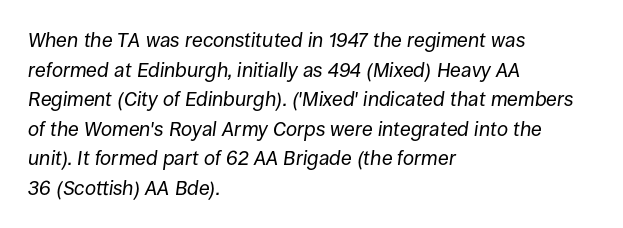
Vertically, the passage feels balanced, rows spaced as you'd expect. The baseline area is clear. Every character sits at an angle, as italics do. The letters sit at their default tracking, neither squeezed nor spread.
